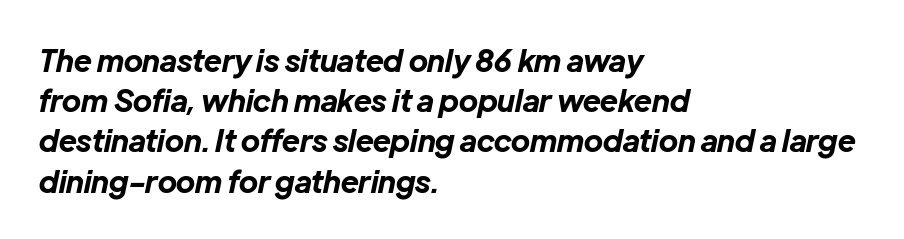
{"italic": "yes", "lean": "right", "slant_degrees": 12, "bold": "yes", "weight": "bold", "width": "normal", "stroke_contrast": "low", "x_height": "medium", "monospaced": "no", "underline": "no", "align": "left", "line_spacing": "normal", "line_spacing_ratio": 1.34, "letter_spacing": "normal", "letter_spacing_em": 0.0, "glyph_px": 30}
